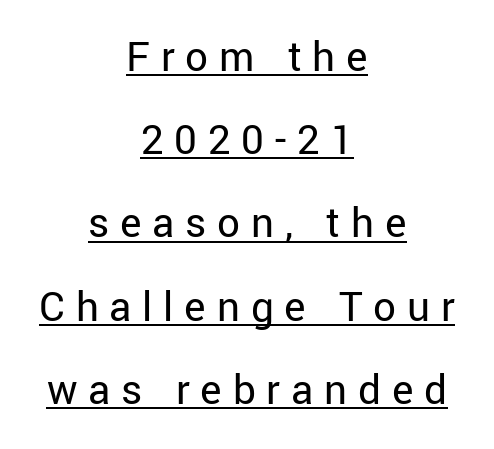
Q: Is the text bold? A: No.
Q: Is the text italic (slanted)? A: No, it is upright.
Q: Is the typeface a serif or a sans-serif typeface? A: Sans-serif.
Q: Is the text underlined? A: Yes.
Q: How is the paragraph aligned? A: Centered.
Q: Is the spacing between letters normal or unusually wide? A: Unusually wide.
Q: Width (condensed, normal, or wide)? A: Normal.
Q: Stroke contrast? A: Low.
Q: x-height? A: Medium.
Q: Monospaced? A: No.
